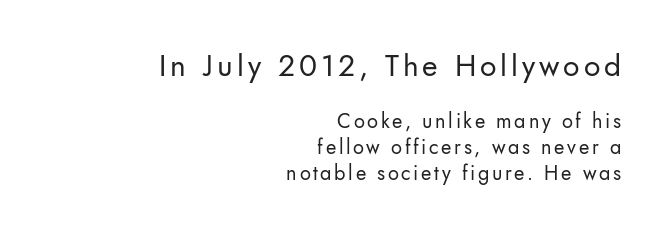
Vertical stems look standard width or narrower in stroke. The letters advance in unequal steps, a hallmark of proportional type. Successive baselines arrive at the customary interval. The face used here is a sans, in the tradition of grotesques and geometrics. The passage shown begins with its larger block and ends with its smaller one. Underlining? Definitely not there.
